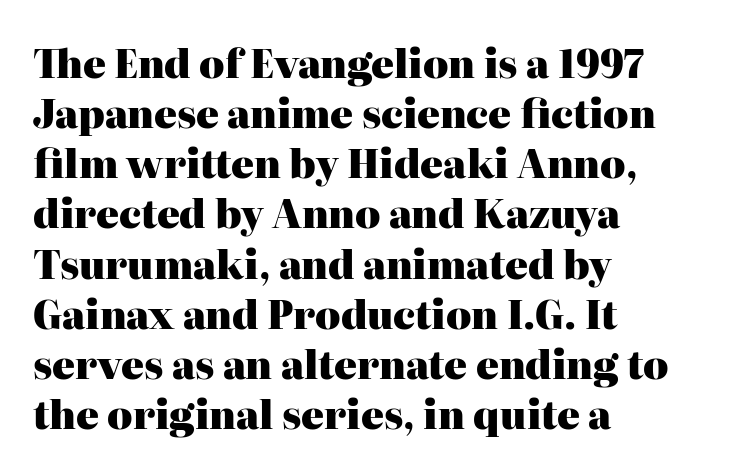
Q: Is the text bold? A: Yes.
Q: Is the text italic (slanted)? A: No, it is upright.
Q: Is the typeface a serif or a sans-serif typeface? A: Serif.
Q: Is the text underlined? A: No.
Q: How is the paragraph aligned? A: Left-aligned.
Q: Is the spacing between letters normal or unusually wide? A: Normal.
Q: Is the spacing between lines tight, normal or loose? A: Normal.
Q: Width (condensed, normal, or wide)? A: Normal.
Q: Stroke contrast? A: High.
Q: x-height? A: Medium.
Q: Monospaced? A: No.
